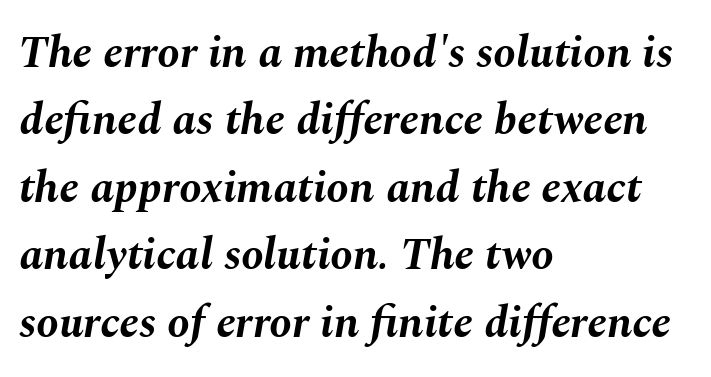
Normally led — the rows are evenly, conventionally spaced. The passage shown is typed in a proportional face where columns would drift. In terms of weight, the rendering is a true, heavy bold. Visually the block forms a straight wall on the left and a jagged coastline on the right. Students, note that the glyphs here touch the page at normal intervals.
